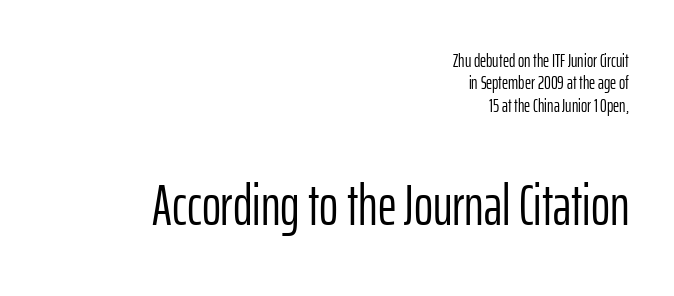
The image shows 58 px light, condensed sans-serif type, upright; set right-aligned, line spacing 1.18x, normal letter spacing, not underlined; the second (bottom) block is 3.05x larger; low stroke contrast and a medium x-height.
